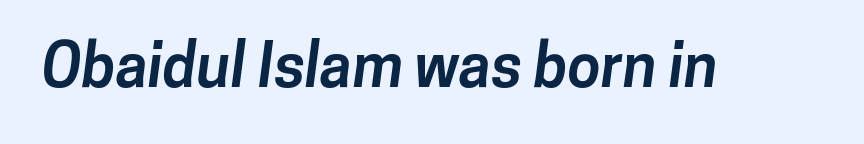
The specimen omits any rule beneath the text block's lines. The type is set solid horizontally, with unmodified tracking. A typesetter would call this proportional, since set widths differ per character. What kind of face is this? One without serifs — a sans. Plenty of ink on the page — the face is bold.
